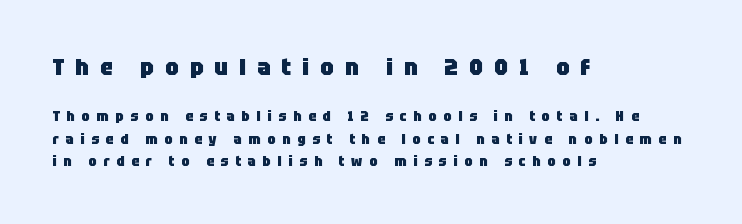
Display-style spreading of the glyphs; the letterfit is very open. A full-strength bold gives these letters their thick strokes. Every stem runs plumb, perpendicular to the baseline. A bare baseline throughout the passage. In this sample the first text group is rendered at the bigger scale. Rows of type keep a routine distance in the vertical direction.
